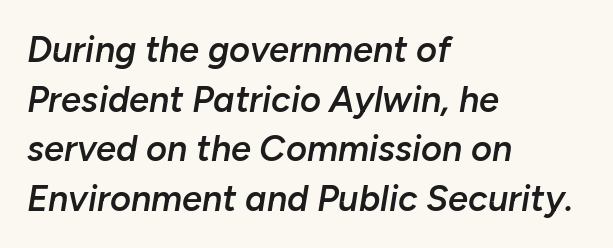
Q: Is the text bold? A: Semi-bold.
Q: Is the text italic (slanted)? A: Yes, it leans right by about 10 degrees.
Q: Is the text underlined? A: No.
Q: How is the paragraph aligned? A: Left-aligned.
Q: Is the spacing between letters normal or unusually wide? A: Normal.
Q: Is the spacing between lines tight, normal or loose? A: Normal.
Q: Width (condensed, normal, or wide)? A: Normal.
Q: Stroke contrast? A: Low.
Q: x-height? A: Medium.
Q: Monospaced? A: No.
